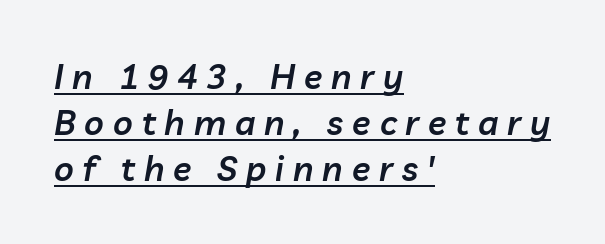
{"italic": "yes", "lean": "right", "slant_degrees": 10, "bold": "semi", "weight": "semibold", "width": "normal", "stroke_contrast": "low", "x_height": "medium", "monospaced": "no", "underline": "yes", "align": "left", "line_spacing": "normal", "line_spacing_ratio": 1.35, "letter_spacing": "wide", "letter_spacing_em": 0.26, "glyph_px": 34}
